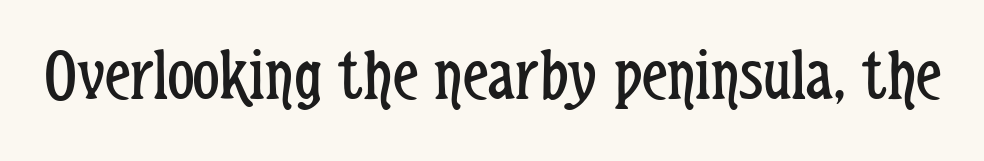
The image shows 74 px regular-weight, condensed sans-serif type, upright; set normal letter spacing, not underlined; low stroke contrast and a medium x-height.
